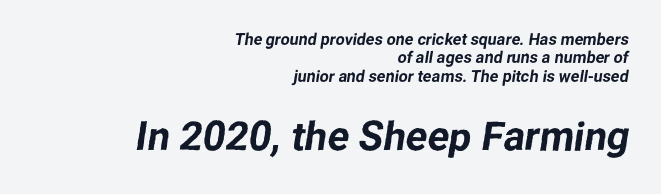
The image shows 40 px sans-serif type; set right-aligned, tight line spacing (1.15x), normal letter spacing, not underlined; the second (bottom) block is 2.5x larger; low stroke contrast and a medium x-height.
